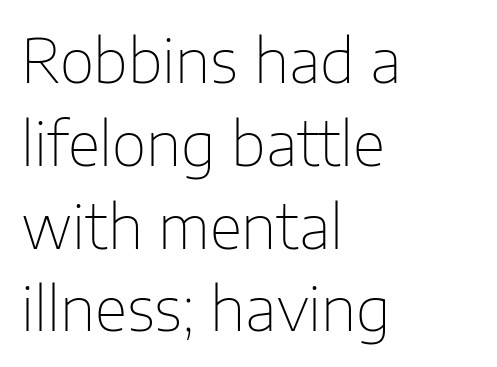
Q: Is the text bold? A: No.
Q: Is the text italic (slanted)? A: No, it is upright.
Q: Is the typeface a serif or a sans-serif typeface? A: Sans-serif.
Q: Is the text underlined? A: No.
Q: How is the paragraph aligned? A: Left-aligned.
Q: Is the spacing between letters normal or unusually wide? A: Normal.
Q: Is the spacing between lines tight, normal or loose? A: Normal.
Q: Width (condensed, normal, or wide)? A: Normal.
Q: Stroke contrast? A: Low.
Q: x-height? A: Medium.
Q: Monospaced? A: No.
